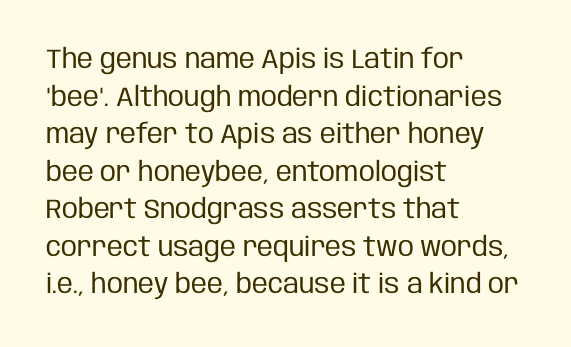
Notice how the stems are strictly vertical — no italics here. A bare baseline throughout the passage. Inter-character spacing is left at the font's built-in metrics. Vertical spacing — default. The ragged edge is on the right, which tells us the setting is flush left. The font sits on the lighter half of the weight spectrum, regular included.
